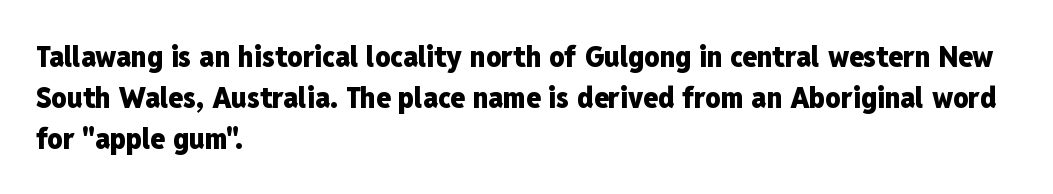
Honestly, the letter spacing is just normal — you wouldn't notice it. Reading down the block, your eye returns to a fixed left position each line. Any mark beneath the type? The region is blank. Serif or sans? Sans — the stroke terminals are bare. You can tell it's not italic because the verticals are truly vertical. Does the weight exceed regular? Yes, all the way to bold.
